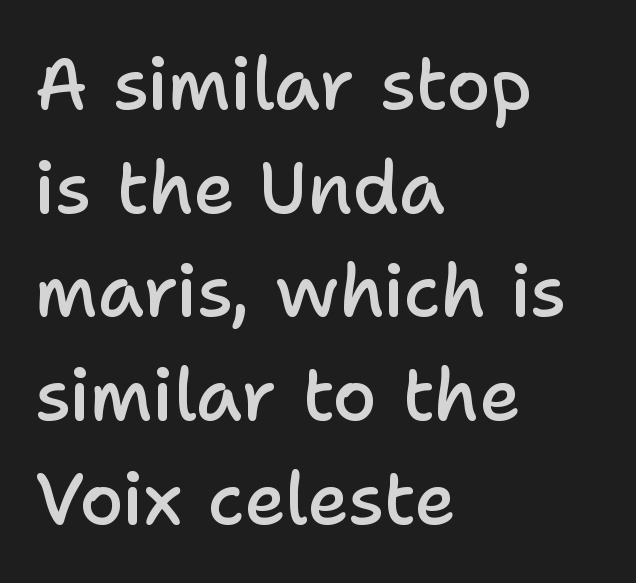
{"serif": "no", "italic": "no", "bold": "semi", "weight": "semibold", "width": "normal", "stroke_contrast": "low", "x_height": "medium", "monospaced": "no", "underline": "no", "align": "left", "line_spacing": "normal", "line_spacing_ratio": 1.44, "letter_spacing": "normal", "letter_spacing_em": 0.0, "glyph_px": 72}
